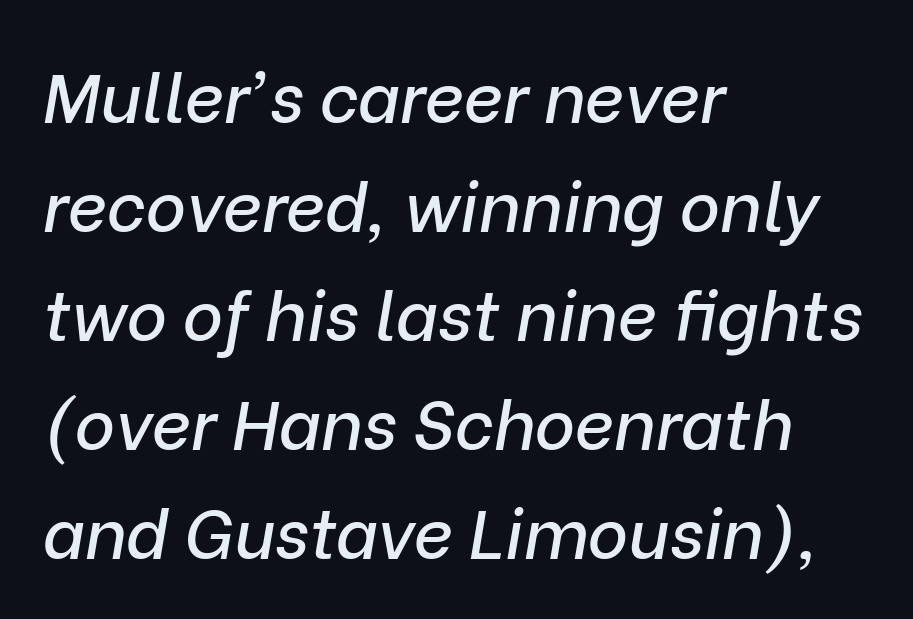
{"italic": "yes", "lean": "right", "slant_degrees": 9, "width": "normal", "stroke_contrast": "low", "x_height": "medium", "monospaced": "no", "underline": "no", "align": "left", "line_spacing": "normal", "line_spacing_ratio": 1.58, "letter_spacing": "normal", "letter_spacing_em": 0.0, "glyph_px": 69}
